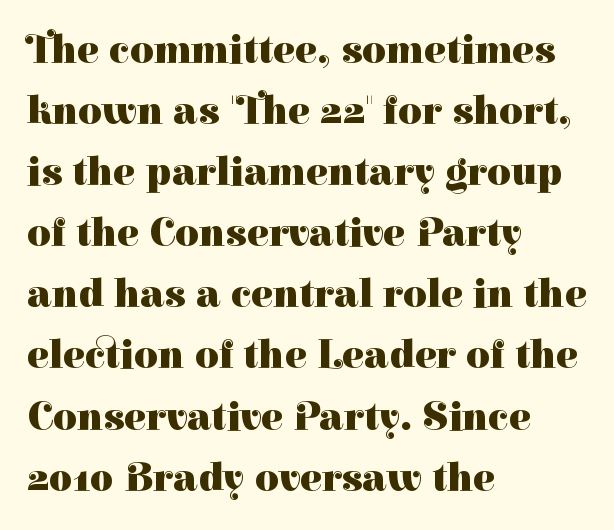
Q: Is the text bold? A: Yes.
Q: Is the text italic (slanted)? A: No, it is upright.
Q: Is the typeface a serif or a sans-serif typeface? A: Serif.
Q: Is the text underlined? A: No.
Q: How is the paragraph aligned? A: Left-aligned.
Q: Is the spacing between letters normal or unusually wide? A: Normal.
Q: Is the spacing between lines tight, normal or loose? A: Normal.
Q: Width (condensed, normal, or wide)? A: Normal.
Q: Stroke contrast? A: High.
Q: x-height? A: Medium.
Q: Monospaced? A: No.
